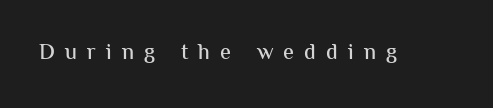
Ascenders rise straight up at ninety degrees. The rendering inserts visible extra space after every character. Bare-footed words on every line.
